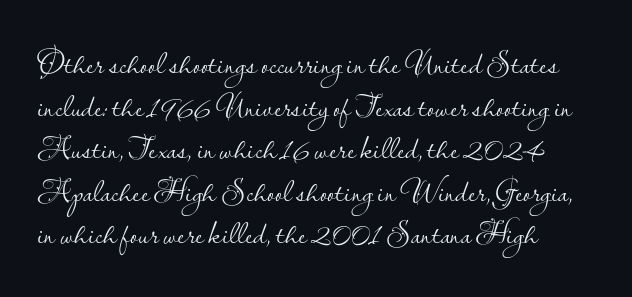
The image shows 32 px light sans-serif type; set left-aligned, normal line spacing (1.33x), normal letter spacing, not underlined; low stroke contrast and a small x-height.
